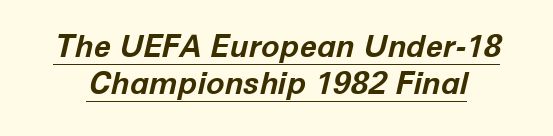
Q: Is the text bold? A: Yes.
Q: Is the text italic (slanted)? A: Yes, it leans right by about 12 degrees.
Q: Is the text underlined? A: Yes.
Q: Is the spacing between letters normal or unusually wide? A: Normal.
Q: Width (condensed, normal, or wide)? A: Normal.
Q: Stroke contrast? A: Low.
Q: x-height? A: Medium.
Q: Monospaced? A: No.
